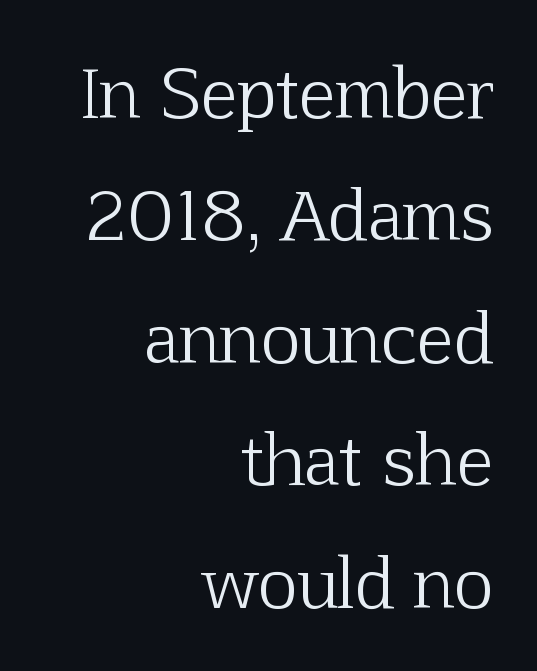
{"serif": "yes", "italic": "no", "bold": "no", "weight": "light", "width": "normal", "stroke_contrast": "low", "x_height": "medium", "monospaced": "no", "underline": "no", "align": "right", "line_spacing_ratio": 1.8, "letter_spacing": "normal", "letter_spacing_em": 0.0, "glyph_px": 68}
